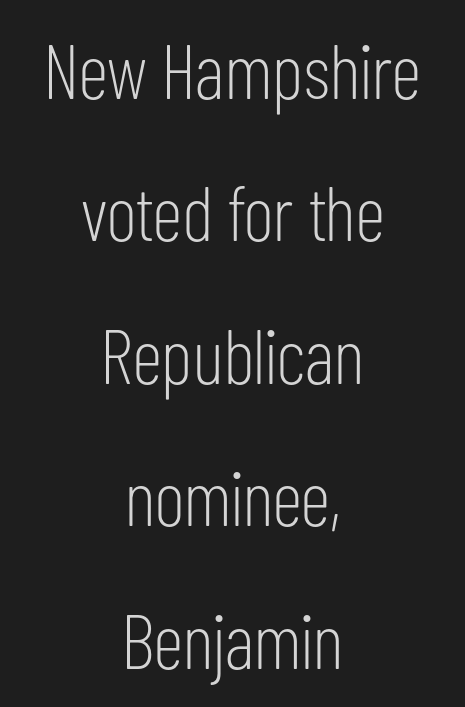
The image shows 77 px light, condensed sans-serif type, upright; set centered, line spacing 1.85x, normal letter spacing, not underlined; low stroke contrast and a medium x-height.
